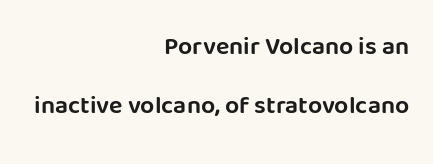
Q: Is the text italic (slanted)? A: No, it is upright.
Q: Is the text underlined? A: No.
Q: How is the paragraph aligned? A: Right-aligned.
Q: Is the spacing between letters normal or unusually wide? A: Normal.
Q: Is the spacing between lines tight, normal or loose? A: Loose.
